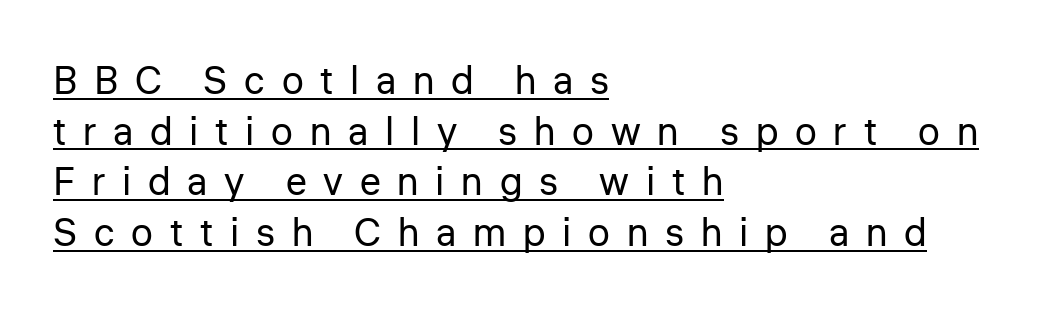
{"serif": "no", "italic": "no", "bold": "no", "weight": "regular", "width": "normal", "stroke_contrast": "low", "x_height": "medium", "monospaced": "no", "underline": "yes", "align": "left", "line_spacing": "normal", "line_spacing_ratio": 1.3, "letter_spacing": "wide", "letter_spacing_em": 0.43, "glyph_px": 39}
